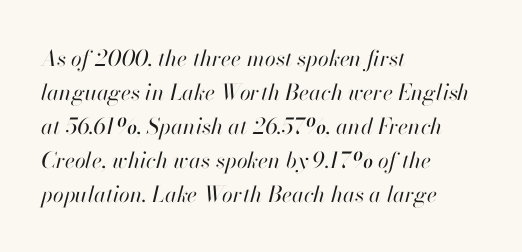
One-word summary of the alignment: left. Nothing unusual about the tracking: characters are spaced as the font intends. Weight: regular or lighter. Reading down the column, the eye jumps a familiar distance to each next line. The axis of the letterforms is tilted away from vertical.
